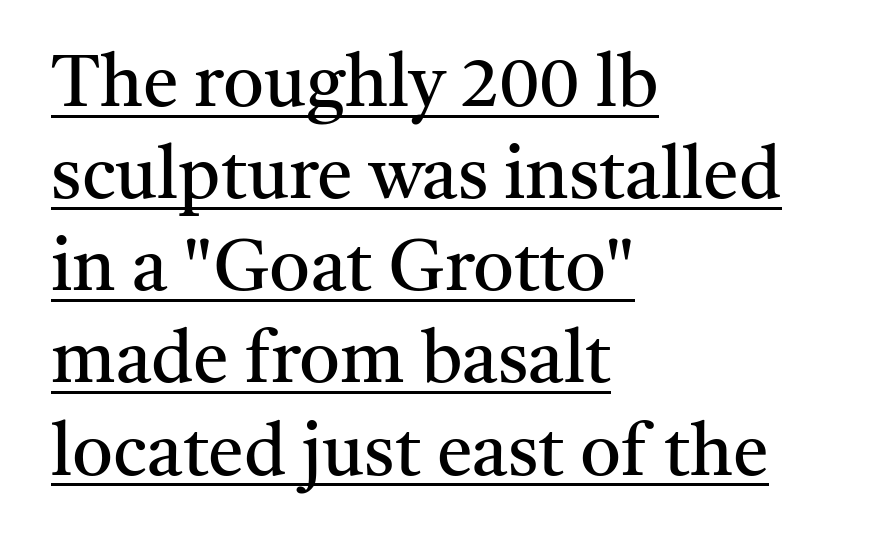
{"serif": "yes", "italic": "no", "bold": "no", "weight": "regular", "width": "normal", "stroke_contrast": "medium", "x_height": "medium", "monospaced": "no", "underline": "yes", "align": "left", "line_spacing": "normal", "line_spacing_ratio": 1.28, "letter_spacing": "normal", "letter_spacing_em": 0.0, "glyph_px": 72}
